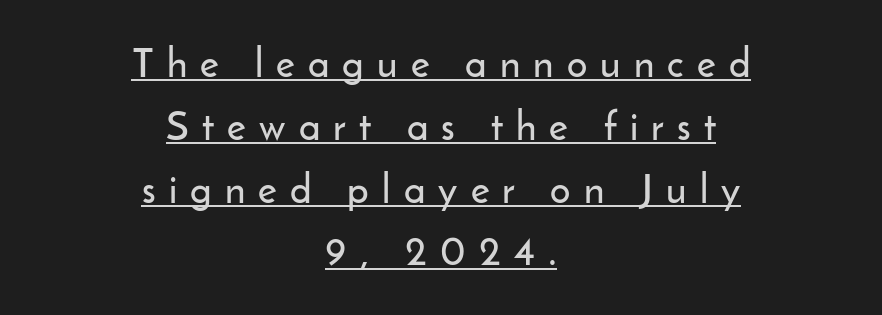
The image shows 40 px sans-serif type, upright; set centered, normal line spacing (1.57x), unusually wide letter spacing (+0.33 em), underlined; low stroke contrast and a small x-height.
